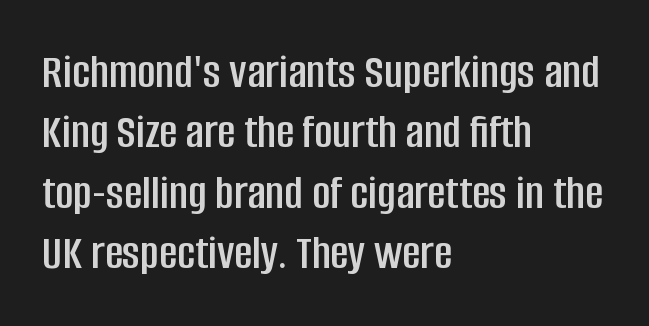
Descender tails drop into unmarked territory. Note the varied advance widths — an 'i' is clearly narrower than an 'm'. Classification — sans serif. This sample uses an upright cut, with every glyph sitting square on the baseline. The setting favours the left margin, as ordinary paragraphs usually do. The letters sit at their default tracking, neither squeezed nor spread.
